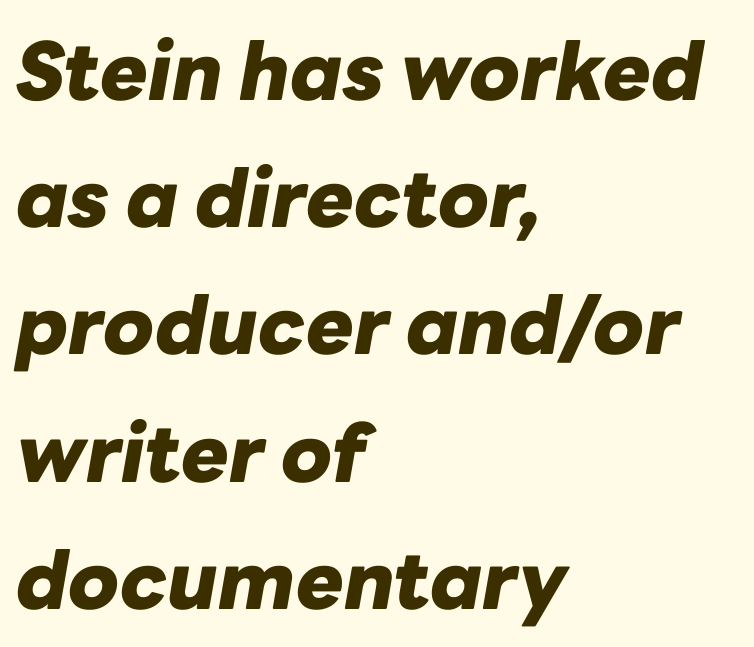
Q: Is the text bold? A: Yes.
Q: Is the text italic (slanted)? A: Yes, it leans right by about 10 degrees.
Q: Is the text underlined? A: No.
Q: How is the paragraph aligned? A: Left-aligned.
Q: Is the spacing between letters normal or unusually wide? A: Normal.
Q: Is the spacing between lines tight, normal or loose? A: Normal.
Q: Width (condensed, normal, or wide)? A: Normal.
Q: Stroke contrast? A: Low.
Q: x-height? A: Medium.
Q: Monospaced? A: No.
